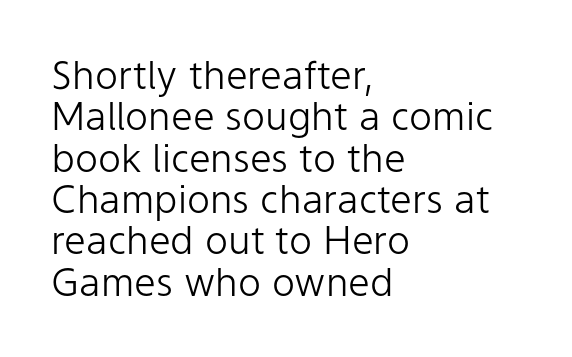
A roman cut, with each character standing at attention. Glyph-to-glyph distance matches everyday printed text. The typesetting does not lean heavy: it is not bold. Interline gaps are noticeably narrow in this sample.
